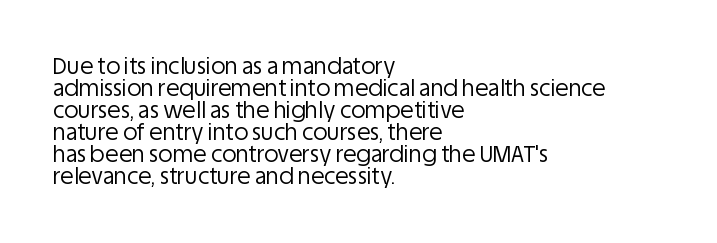
{"italic": "no", "bold": "no", "underline": "no", "align": "left", "line_spacing": "tight", "line_spacing_ratio": 1.0, "letter_spacing": "normal", "letter_spacing_em": 0.0, "glyph_px": 22}
